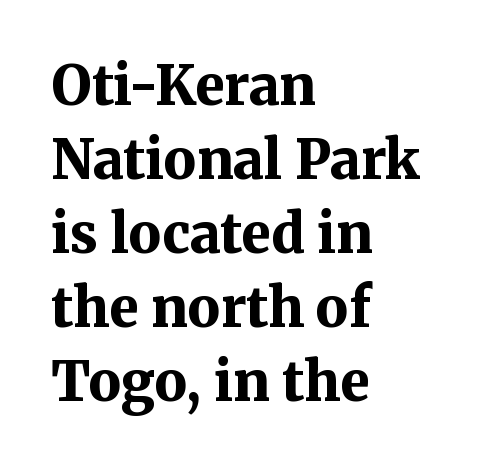
Q: Is the text bold? A: Yes.
Q: Is the text italic (slanted)? A: No, it is upright.
Q: Is the typeface a serif or a sans-serif typeface? A: Serif.
Q: Is the text underlined? A: No.
Q: How is the paragraph aligned? A: Left-aligned.
Q: Is the spacing between letters normal or unusually wide? A: Normal.
Q: Is the spacing between lines tight, normal or loose? A: Normal.
Q: Width (condensed, normal, or wide)? A: Normal.
Q: Stroke contrast? A: Medium.
Q: x-height? A: Medium.
Q: Monospaced? A: No.
